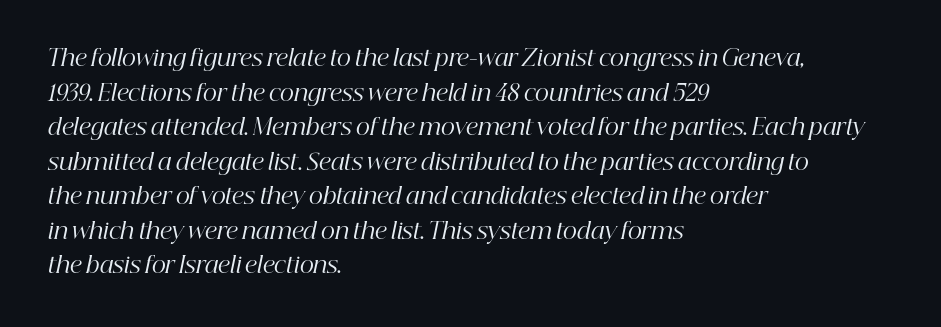
Tall strokes in this sample are angled rather than plumb. The leading is moderate, giving the passage an even texture. Letters rest on an invisible, unmarked baseline. Line starts are locked; line ends wander.
